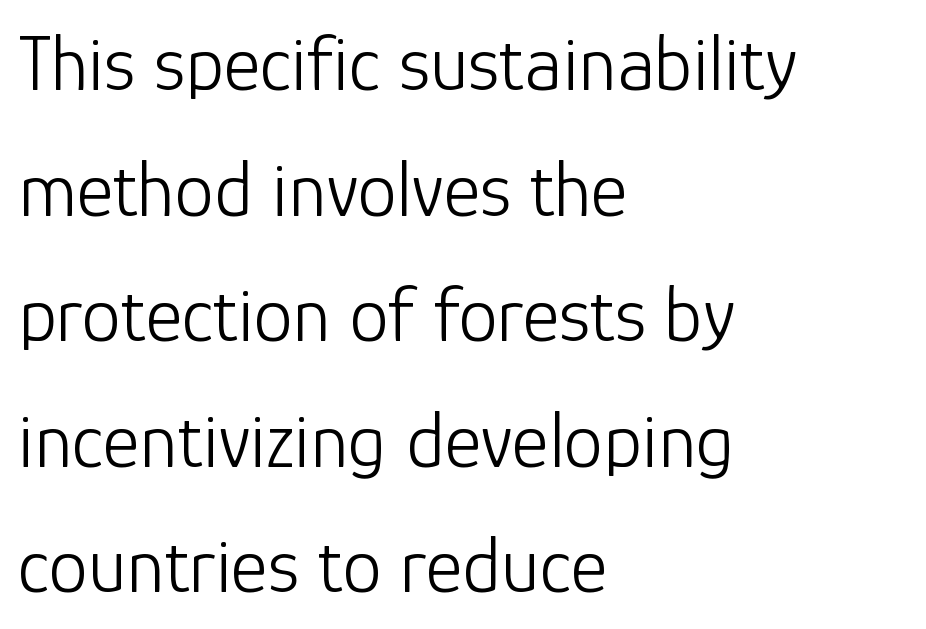
The image shows 79 px light sans-serif type, upright; set left-aligned, normal line spacing (1.59x), normal letter spacing, not underlined; low stroke contrast and a medium x-height.
